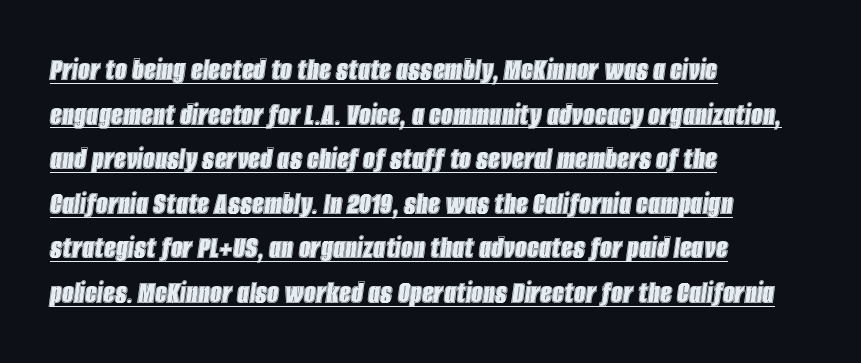
The image shows 33 px condensed type, italic (leaning right); set left-aligned, normal line spacing (1.35x), normal letter spacing, underlined; a large x-height.
